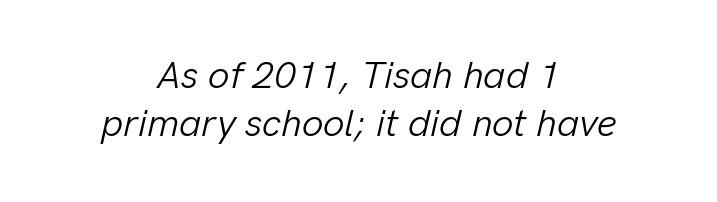
The image shows 38 px light type, italic (leaning right); set centered, normal line spacing (1.27x), normal letter spacing, not underlined; low stroke contrast and a medium x-height.
